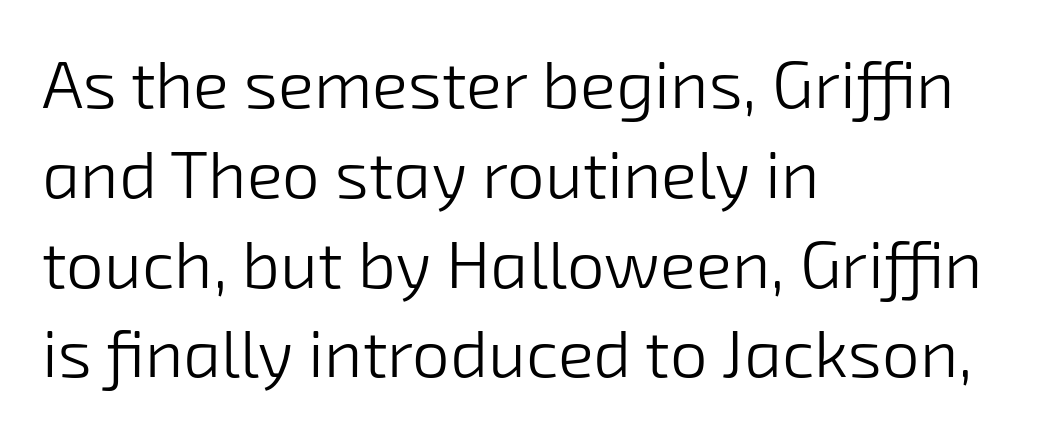
Q: Is the text bold? A: No.
Q: Is the typeface a serif or a sans-serif typeface? A: Sans-serif.
Q: Is the text underlined? A: No.
Q: How is the paragraph aligned? A: Left-aligned.
Q: Is the spacing between letters normal or unusually wide? A: Normal.
Q: Is the spacing between lines tight, normal or loose? A: Normal.
Q: Width (condensed, normal, or wide)? A: Normal.
Q: Stroke contrast? A: Low.
Q: x-height? A: Medium.
Q: Monospaced? A: No.
